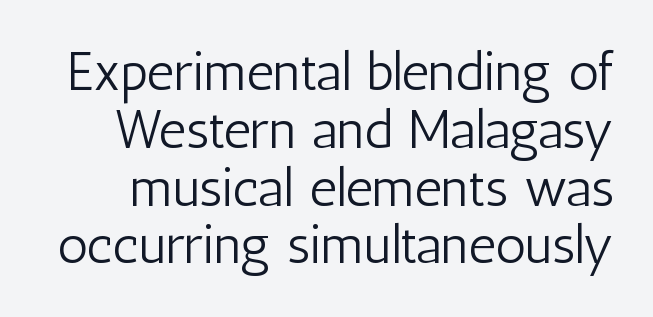
Heaviness? Minimal to ordinary, like unemphasized prose. Letterform terminals end flat and unadorned throughout the passage. Do the characters align in a grid? No, the font is proportional. What's the leading like? Squeezed, with rows nearly overlapping. Observe the ordinary spacing: letters are neighbours, not strangers. The space beneath each line is pristine and unruled.
